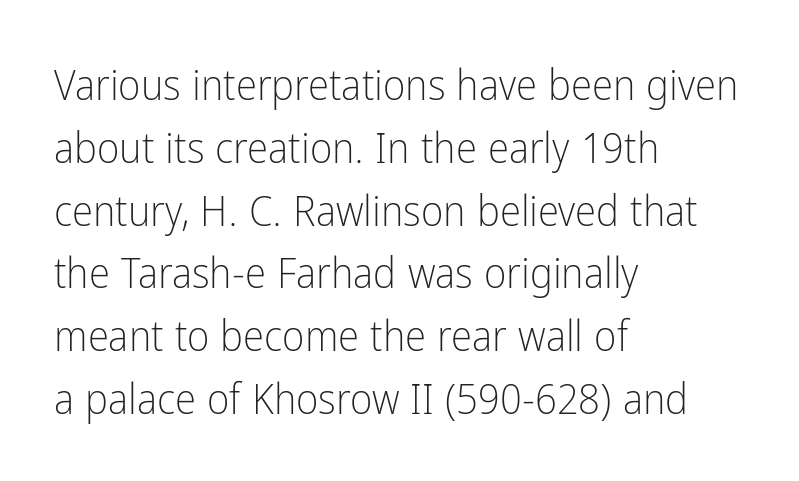
The image shows 43 px light, condensed sans-serif type, upright; set left-aligned, normal line spacing (1.46x), normal letter spacing, not underlined; low stroke contrast and a medium x-height.
